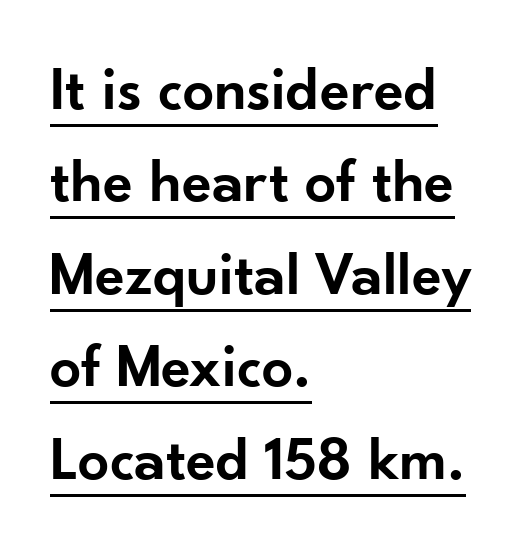
The image shows 62 px semibold sans-serif type, upright; set left-aligned, normal line spacing (1.49x), normal letter spacing, underlined; low stroke contrast and a small x-height.
